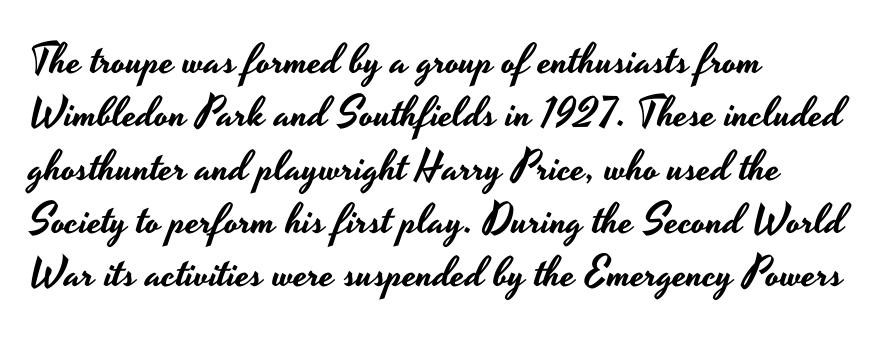
The image shows 42 px wide sans-serif type; set left-aligned, normal line spacing (1.27x), normal letter spacing, not underlined; low stroke contrast and a small x-height.
